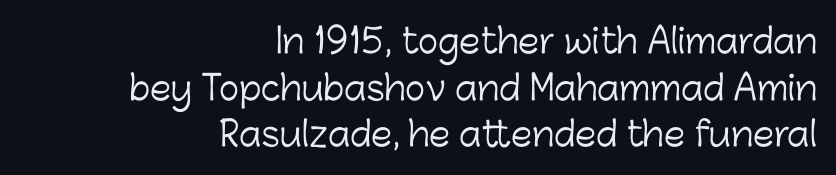
The image shows 34 px light sans-serif type, upright; set right-aligned, normal line spacing (1.37x), normal letter spacing, not underlined; low stroke contrast and a medium x-height.
